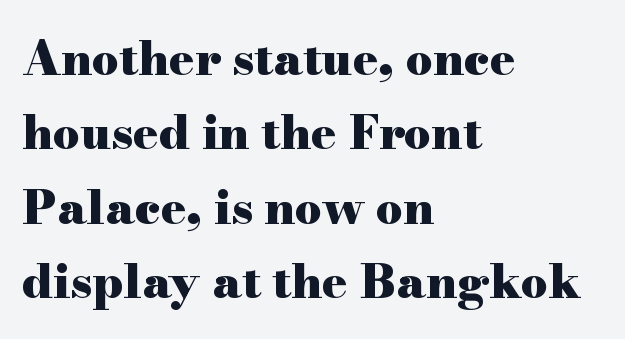
Q: Is the text bold? A: Yes.
Q: Is the text italic (slanted)? A: No, it is upright.
Q: Is the typeface a serif or a sans-serif typeface? A: Serif.
Q: Is the text underlined? A: No.
Q: How is the paragraph aligned? A: Left-aligned.
Q: Is the spacing between letters normal or unusually wide? A: Normal.
Q: Is the spacing between lines tight, normal or loose? A: Normal.
Q: Width (condensed, normal, or wide)? A: Wide.
Q: Stroke contrast? A: High.
Q: x-height? A: Small.
Q: Monospaced? A: No.
